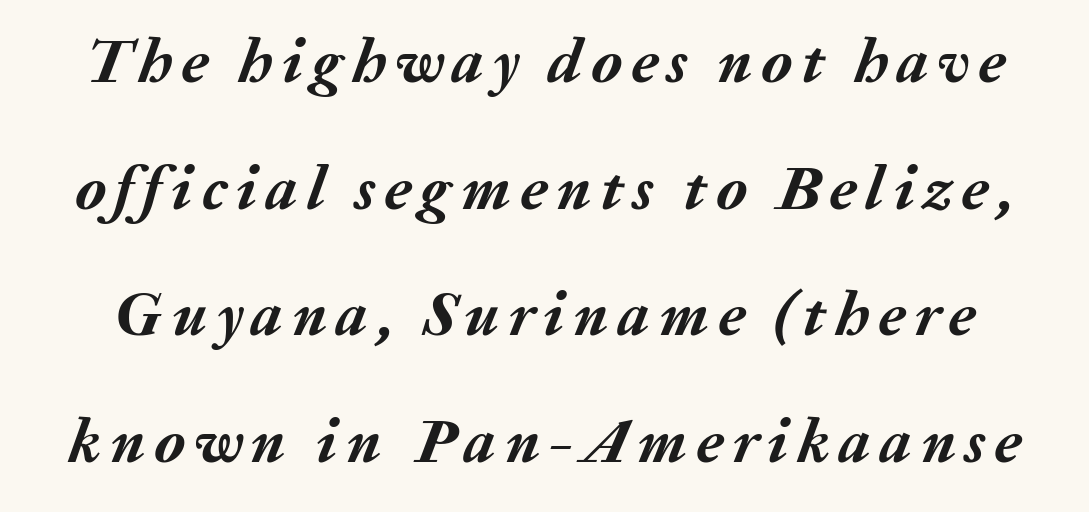
Q: Is the text bold? A: Yes.
Q: Is the text italic (slanted)? A: Yes, it leans right by about 20 degrees.
Q: Is the text underlined? A: No.
Q: Is the spacing between lines tight, normal or loose? A: Loose.
Q: Width (condensed, normal, or wide)? A: Normal.
Q: Stroke contrast? A: Medium.
Q: x-height? A: Medium.
Q: Monospaced? A: No.
